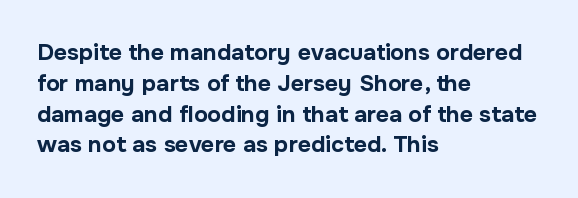
It's the straight-up-and-down kind of type. Descender tails drop into unmarked territory. Weight check: bold — yes, fully. Line beginnings align vertically; line endings do not.
